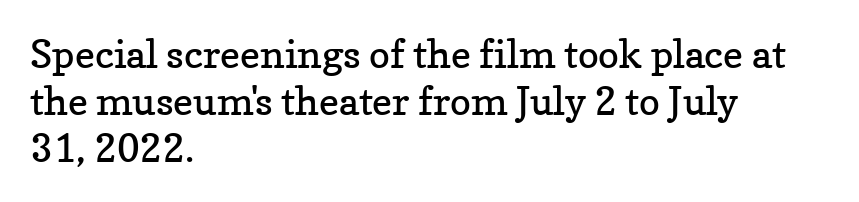
The image shows 39 px regular-weight serif type, upright; set left-aligned, line spacing 1.2x, normal letter spacing, not underlined; low stroke contrast and a medium x-height.
